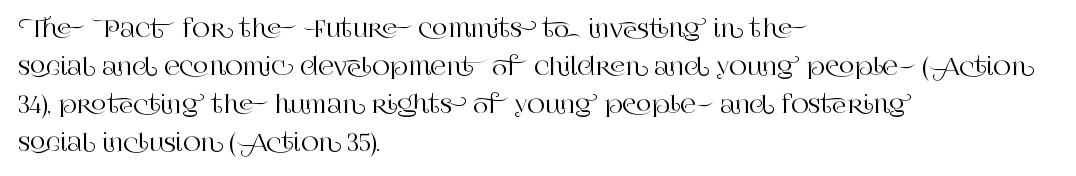
{"italic": "no", "underline": "no", "align": "left", "line_spacing": "normal", "line_spacing_ratio": 1.59, "letter_spacing": "normal", "letter_spacing_em": 0.0, "glyph_px": 24}
